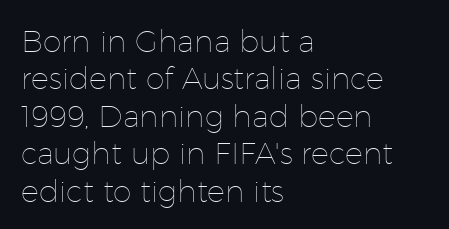
The image shows 30 px thin type, upright; set left-aligned, normal line spacing (1.25x), normal letter spacing, not underlined; low stroke contrast and a medium x-height.
